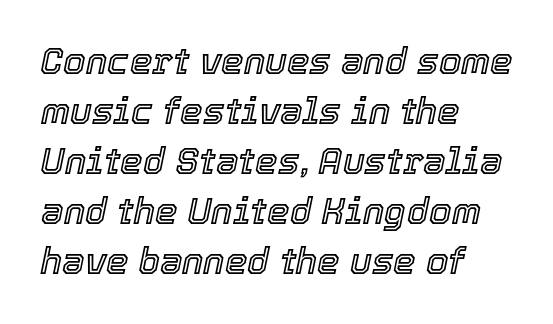
The image shows 36 px text type, italic (leaning right); set left-aligned, normal line spacing (1.39x), normal letter spacing, not underlined; a medium x-height.
